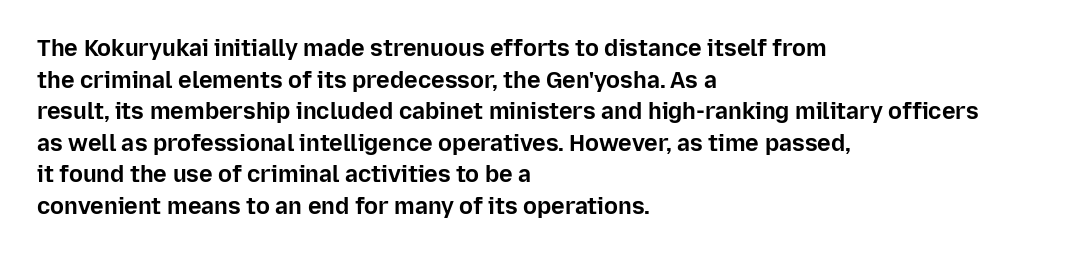
{"italic": "no", "bold": "yes", "underline": "no", "align": "left", "line_spacing": "normal", "line_spacing_ratio": 1.37, "letter_spacing": "normal", "letter_spacing_em": 0.0, "glyph_px": 23}
